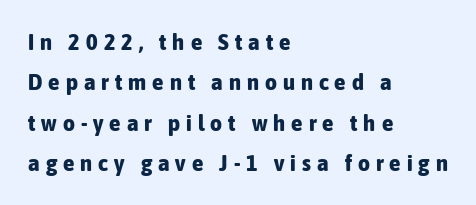
{"italic": "no", "bold": "yes", "underline": "no", "align": "left", "line_spacing_ratio": 1.76, "letter_spacing": "wide", "letter_spacing_em": 0.26, "glyph_px": 23}
